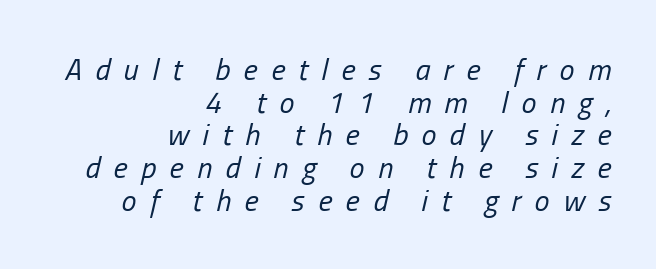
The paragraph shown leans on its right margin. The glyphs look as if they've been sheared to an angle. A typesetter would call this leading minimal, almost set solid. Spacing verdict: proportional, widths tailored to each character.
